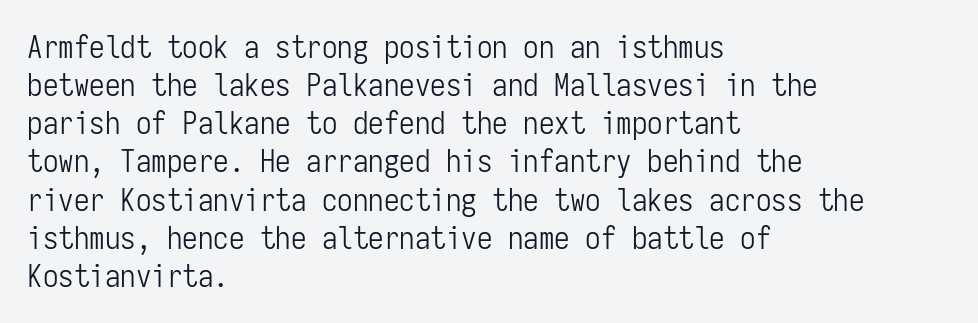
In terms of posture, this sample is upright. Glance below the letters and you will spot only blank space. Are there feet on the stems? There aren't — it's a sans. All the whitespace from short lines collects on the right.
